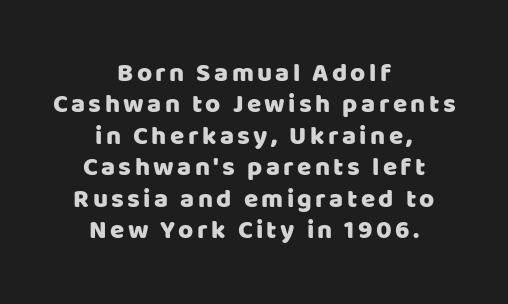
Q: Is the text italic (slanted)? A: No, it is upright.
Q: Is the text underlined? A: No.
Q: How is the paragraph aligned? A: Centered.
